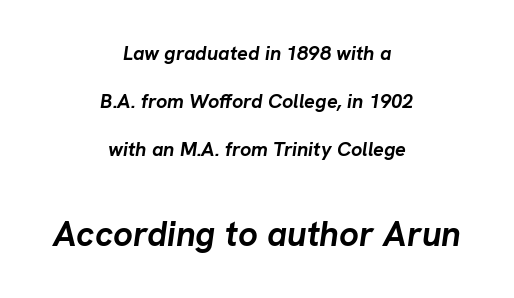
{"italic": "yes", "lean": "right", "slant_degrees": 8, "bold": "yes", "weight": "semibold", "width": "normal", "stroke_contrast": "low", "x_height": "medium", "monospaced": "no", "underline": "no", "align": "center", "line_spacing": "loose", "line_spacing_ratio": 2.39, "letter_spacing": "normal", "letter_spacing_em": 0.0, "larger_block": "second", "size_ratio": 1.75, "glyph_px": 35}
